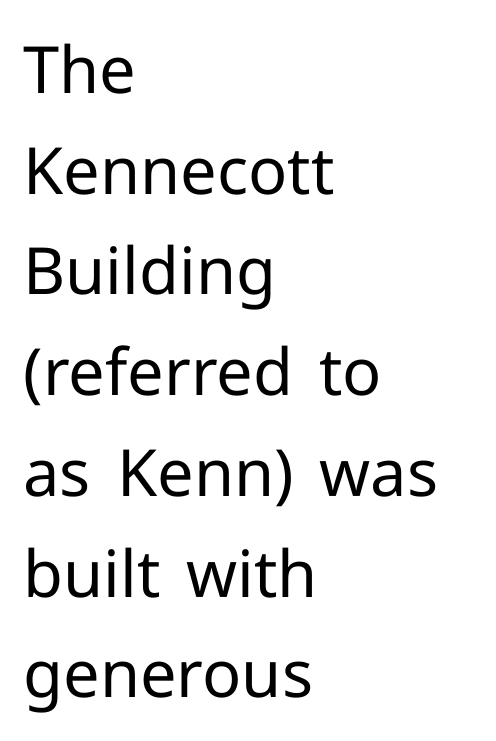
{"serif": "no", "italic": "no", "bold": "no", "weight": "regular", "width": "normal", "stroke_contrast": "low", "x_height": "medium", "monospaced": "no", "underline": "no", "align": "left", "line_spacing": "normal", "line_spacing_ratio": 1.55, "letter_spacing": "normal", "letter_spacing_em": 0.0, "glyph_px": 65}
